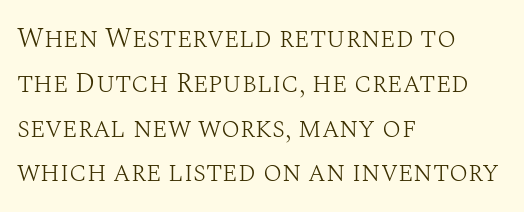
{"serif": "yes", "italic": "no", "bold": "no", "weight": "light", "width": "normal", "stroke_contrast": "medium", "x_height": "large", "monospaced": "no", "underline": "no", "align": "left", "line_spacing": "normal", "line_spacing_ratio": 1.6, "letter_spacing": "normal", "letter_spacing_em": 0.0, "glyph_px": 28}
